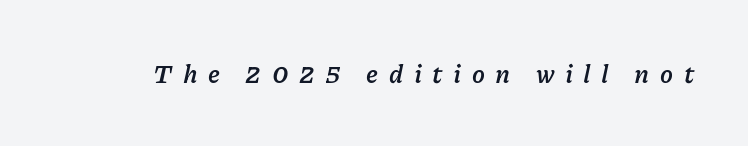
Q: Is the text bold? A: Yes.
Q: Is the text italic (slanted)? A: Yes, it leans right by about 11 degrees.
Q: Is the text underlined? A: No.
Q: Is the spacing between letters normal or unusually wide? A: Unusually wide.
